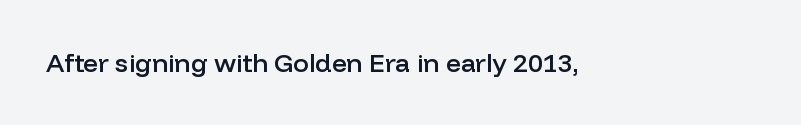
{"italic": "no", "bold": "semi", "underline": "no", "letter_spacing": "normal", "letter_spacing_em": 0.0, "glyph_px": 26}
